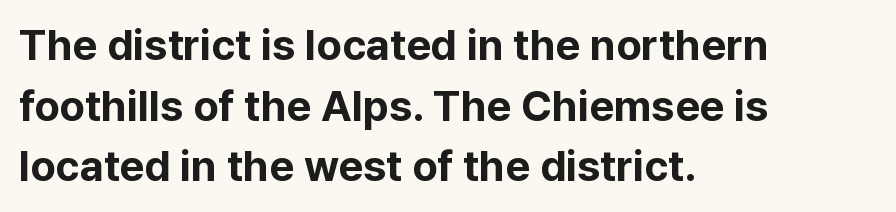
Has an underline been added? It has not. No extra tracking has been applied to these lines. In terms of leading, this rendering sits right in the middle. Examine the stroke ends and you'll find no serifs. Left-aligned paragraph, ragged on the right.
